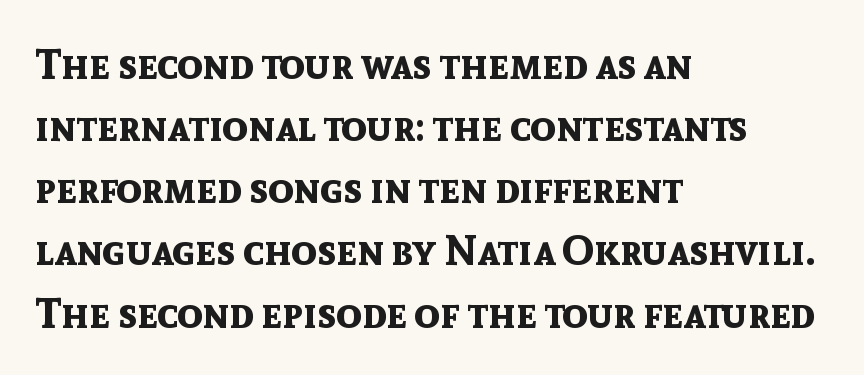
{"serif": "no", "italic": "no", "bold": "yes", "weight": "bold", "width": "normal", "x_height": "medium", "monospaced": "no", "underline": "no", "align": "left", "line_spacing": "normal", "line_spacing_ratio": 1.48, "letter_spacing": "normal", "letter_spacing_em": 0.0, "glyph_px": 42}
